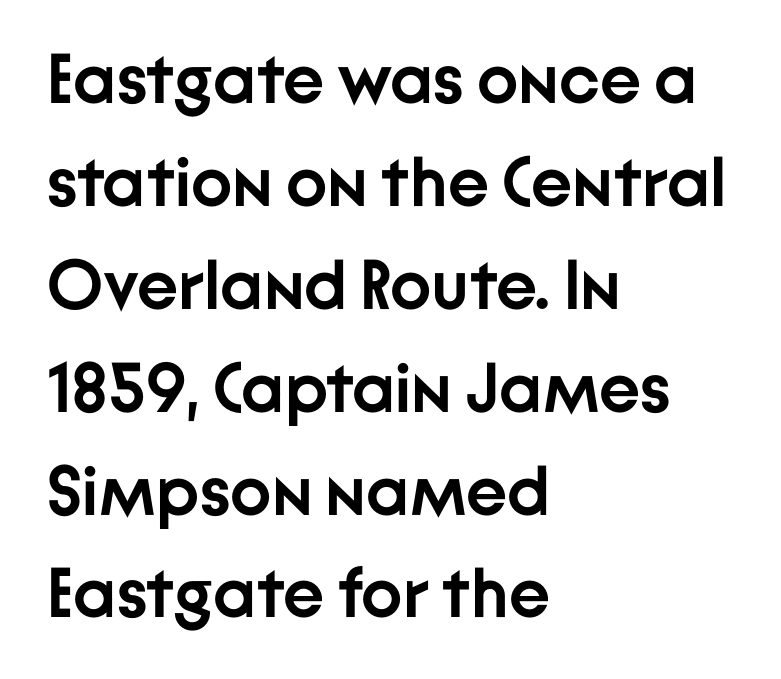
The image shows 70 px semibold sans-serif type, upright; set left-aligned, normal line spacing (1.47x), normal letter spacing, not underlined; low stroke contrast and a medium x-height.
